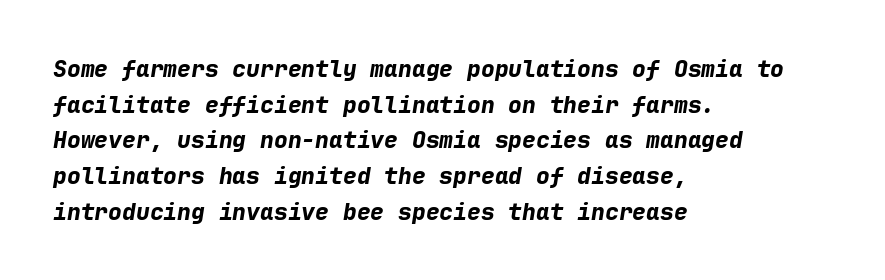
The image shows 23 px bold type, italic (leaning right); set left-aligned, normal line spacing (1.55x), normal letter spacing, not underlined.
